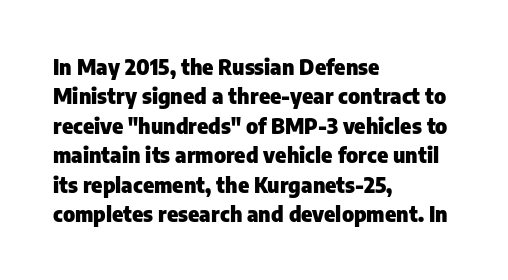
Q: Is the text bold? A: Yes.
Q: Is the text italic (slanted)? A: No, it is upright.
Q: Is the text underlined? A: No.
Q: How is the paragraph aligned? A: Left-aligned.
Q: Is the spacing between letters normal or unusually wide? A: Normal.
Q: Is the spacing between lines tight, normal or loose? A: Normal.
